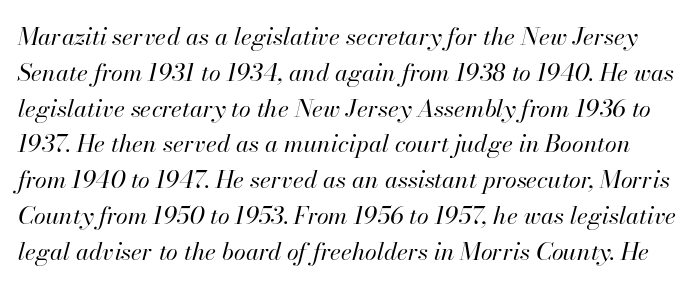
{"italic": "yes", "lean": "right", "slant_degrees": 13, "bold": "no", "underline": "no", "line_spacing": "normal", "line_spacing_ratio": 1.49, "letter_spacing": "normal", "letter_spacing_em": 0.0, "glyph_px": 24}
